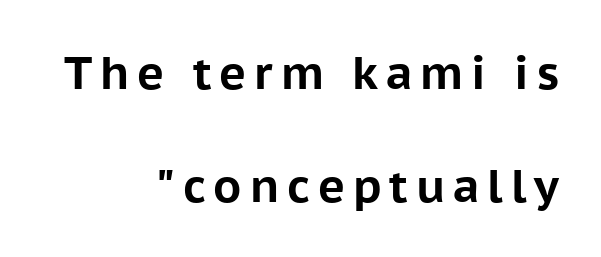
Q: Is the text bold? A: Yes.
Q: Is the text italic (slanted)? A: No, it is upright.
Q: Is the typeface a serif or a sans-serif typeface? A: Sans-serif.
Q: Is the text underlined? A: No.
Q: How is the paragraph aligned? A: Right-aligned.
Q: Is the spacing between lines tight, normal or loose? A: Loose.
Q: Width (condensed, normal, or wide)? A: Normal.
Q: Stroke contrast? A: Low.
Q: x-height? A: Medium.
Q: Monospaced? A: No.
